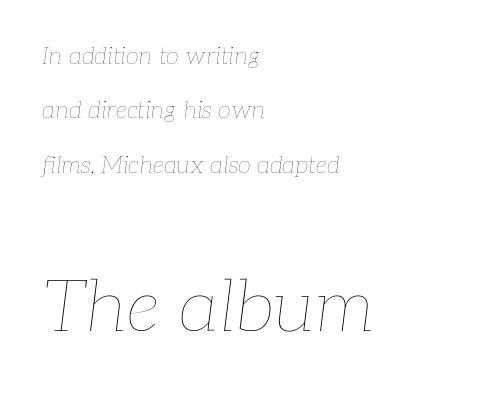
The strokes carry an ordinary text weight at most. Is this a fixed-width face? No — the glyphs have proportional, varying widths. Yep, that's italic — everything's leaning. The later block is typeset at a bigger size than the earlier block. Glance below the letters and you will spot only blank space.
